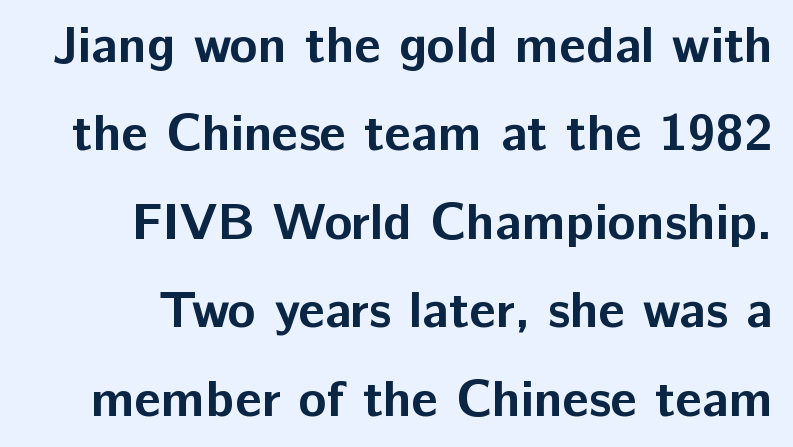
{"serif": "no", "italic": "no", "bold": "yes", "weight": "bold", "width": "normal", "stroke_contrast": "low", "x_height": "medium", "monospaced": "no", "underline": "no", "line_spacing": "normal", "line_spacing_ratio": 1.7, "letter_spacing": "normal", "letter_spacing_em": 0.0, "glyph_px": 52}
